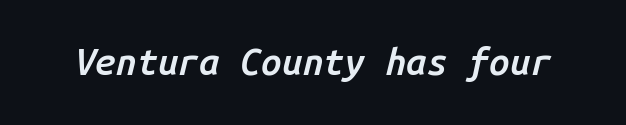
{"italic": "yes", "lean": "right", "slant_degrees": 14, "bold": "semi", "weight": "semibold", "width": "normal", "stroke_contrast": "low", "x_height": "medium", "monospaced": "yes", "underline": "no", "letter_spacing": "normal", "letter_spacing_em": 0.0, "glyph_px": 37}
